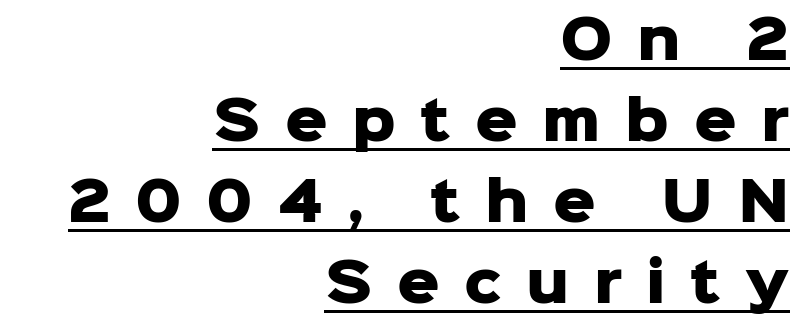
The image shows 53 px heavy sans-serif type, upright; set right-aligned, normal line spacing (1.53x), unusually wide letter spacing (+0.46 em), underlined; low stroke contrast and a medium x-height.
